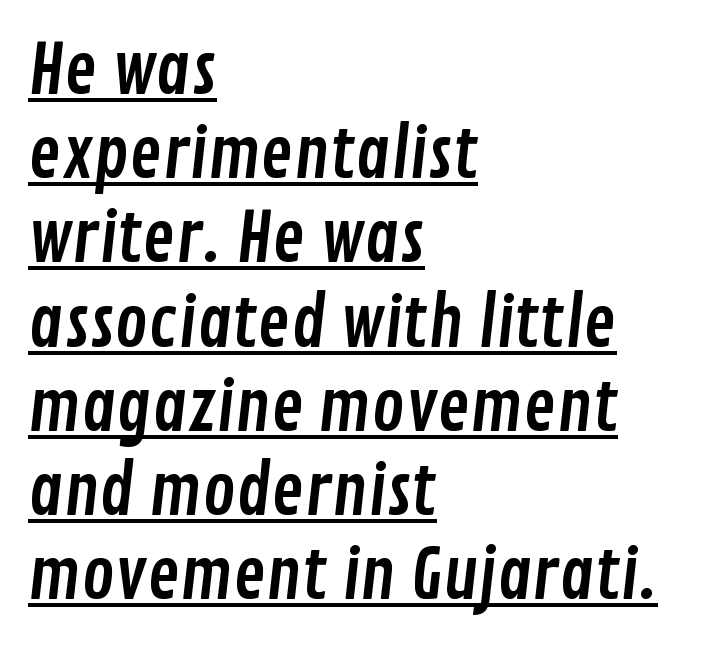
In CSS terms this would be text-align: left. Honestly, the underline is the first thing you notice here. I'd call this a sans setting — the letters go barefoot. Short note: letters normally spaced. Do the characters align in a grid? No, the font is proportional.
